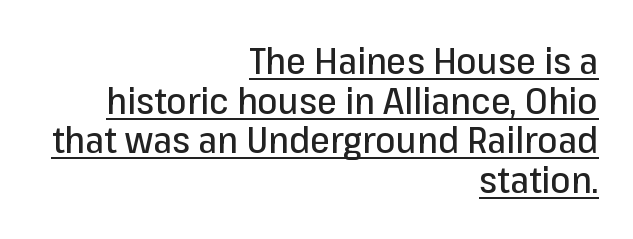
The image shows 36 px sans-serif type, upright; set right-aligned, tight line spacing (1.1x), normal letter spacing, underlined; low stroke contrast and a medium x-height.
